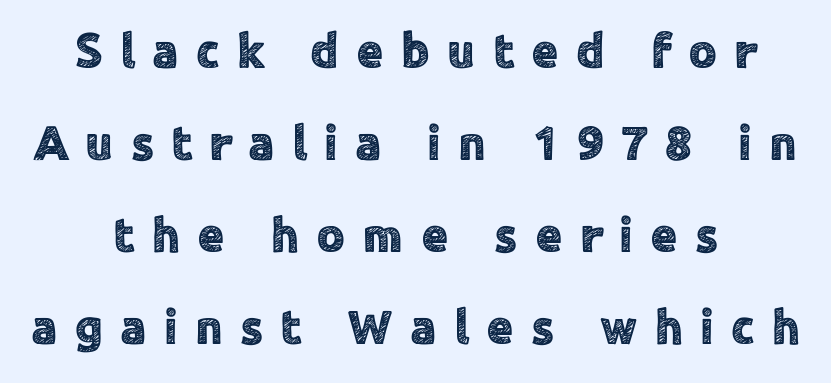
{"serif": "no", "italic": "no", "width": "normal", "x_height": "medium", "monospaced": "no", "underline": "no", "align": "center", "line_spacing_ratio": 1.88, "letter_spacing": "wide", "letter_spacing_em": 0.35, "glyph_px": 49}
